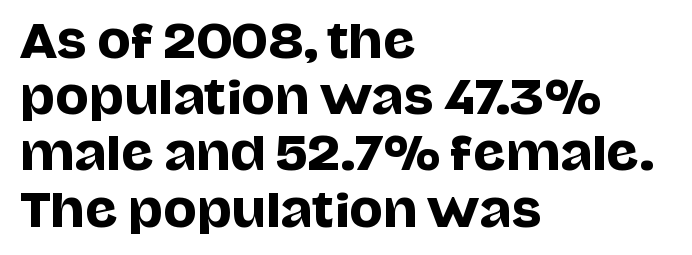
Q: Is the text italic (slanted)? A: No, it is upright.
Q: Is the typeface a serif or a sans-serif typeface? A: Sans-serif.
Q: Is the text underlined? A: No.
Q: How is the paragraph aligned? A: Left-aligned.
Q: Is the spacing between letters normal or unusually wide? A: Normal.
Q: Is the spacing between lines tight, normal or loose? A: Normal.
Q: Width (condensed, normal, or wide)? A: Normal.
Q: Stroke contrast? A: Low.
Q: x-height? A: Large.
Q: Monospaced? A: No.
